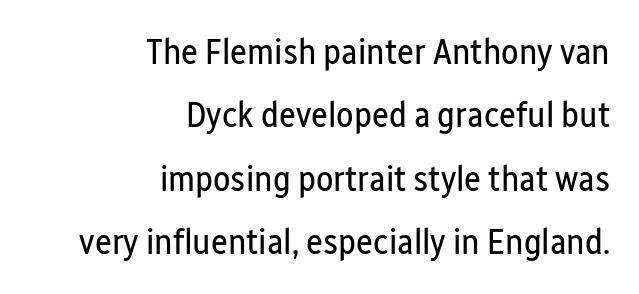
{"serif": "no", "italic": "no", "bold": "no", "weight": "regular", "width": "condensed", "stroke_contrast": "low", "x_height": "medium", "monospaced": "no", "underline": "no", "align": "right", "line_spacing_ratio": 1.76, "letter_spacing": "normal", "letter_spacing_em": 0.0, "glyph_px": 36}
